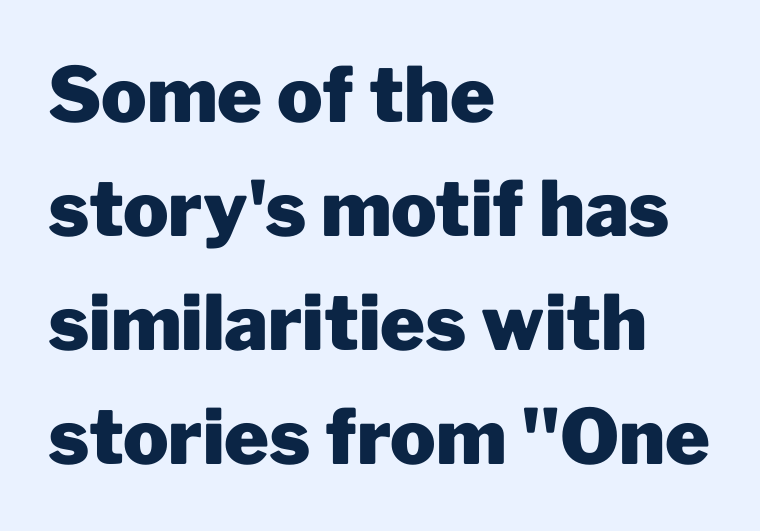
Think of a printed novel: that variable character pitch is what you see here. I'd call this a sans setting — the letters go barefoot. Does the copy run flush right? No — it runs flush left. Decoration check: the copy has no underline. Line spacing here is normal.
